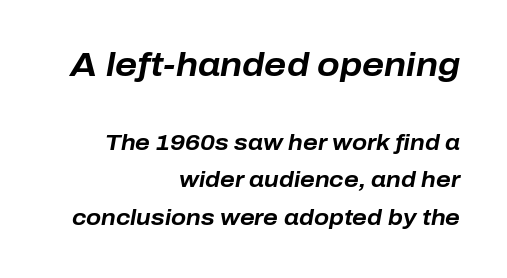
{"italic": "yes", "lean": "right", "slant_degrees": 10, "bold": "yes", "weight": "bold", "width": "normal", "stroke_contrast": "low", "x_height": "medium", "monospaced": "no", "underline": "no", "align": "right", "line_spacing_ratio": 1.71, "letter_spacing": "normal", "letter_spacing_em": 0.0, "larger_block": "first", "size_ratio": 1.5, "glyph_px": 33}
